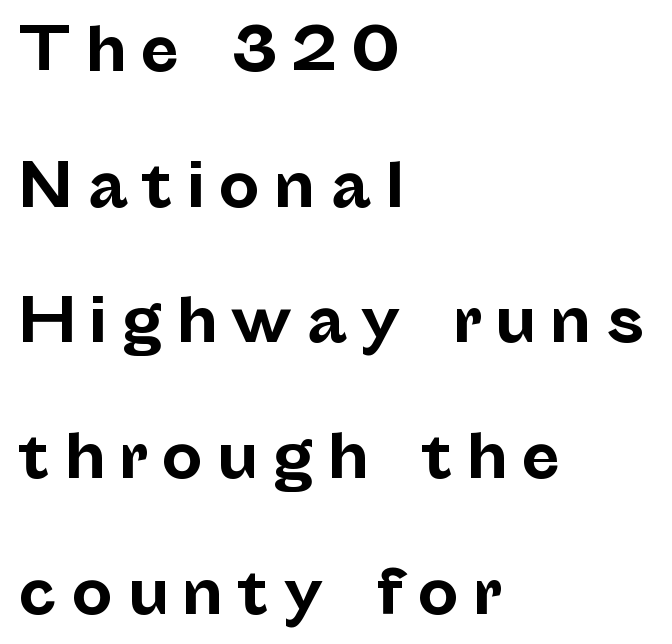
Q: Is the text bold? A: Yes.
Q: Is the text italic (slanted)? A: No, it is upright.
Q: Is the typeface a serif or a sans-serif typeface? A: Sans-serif.
Q: Is the text underlined? A: No.
Q: How is the paragraph aligned? A: Left-aligned.
Q: Is the spacing between letters normal or unusually wide? A: Unusually wide.
Q: Is the spacing between lines tight, normal or loose? A: Loose.
Q: Width (condensed, normal, or wide)? A: Normal.
Q: Stroke contrast? A: Low.
Q: x-height? A: Medium.
Q: Monospaced? A: No.
